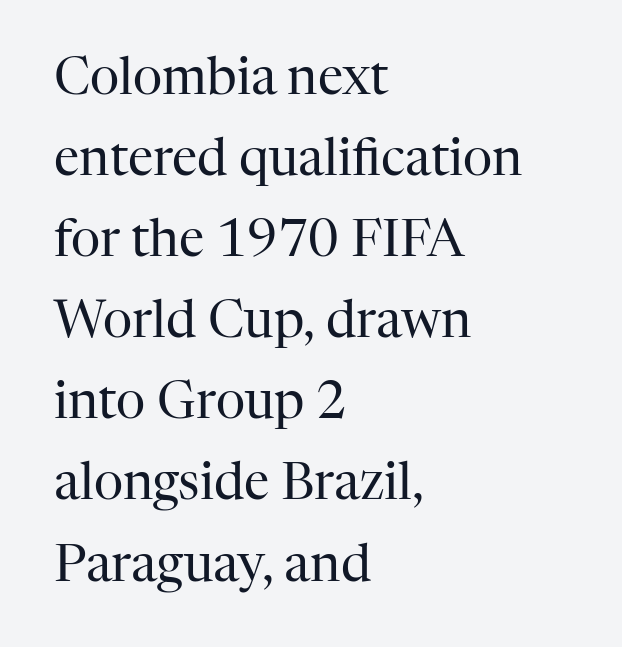
The image shows 51 px regular-weight serif type, upright; set left-aligned, normal line spacing (1.59x), normal letter spacing, not underlined; high stroke contrast and a medium x-height.
